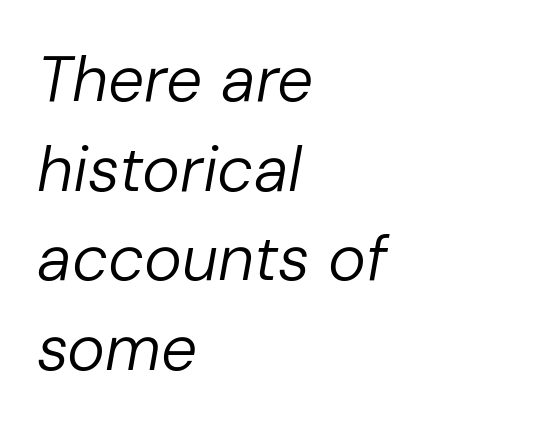
{"italic": "yes", "lean": "right", "slant_degrees": 10, "bold": "no", "weight": "regular", "width": "normal", "stroke_contrast": "low", "x_height": "medium", "monospaced": "no", "underline": "no", "align": "left", "line_spacing": "normal", "line_spacing_ratio": 1.4, "letter_spacing": "normal", "letter_spacing_em": 0.0, "glyph_px": 64}
